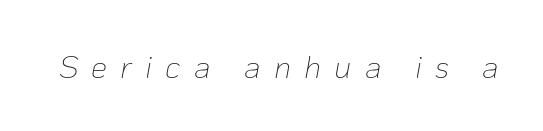
Q: Is the text bold? A: No.
Q: Is the text italic (slanted)? A: Yes, it leans right by about 10 degrees.
Q: Is the text underlined? A: No.
Q: Is the spacing between letters normal or unusually wide? A: Unusually wide.
Q: Width (condensed, normal, or wide)? A: Normal.
Q: Stroke contrast? A: Low.
Q: x-height? A: Medium.
Q: Monospaced? A: No.
